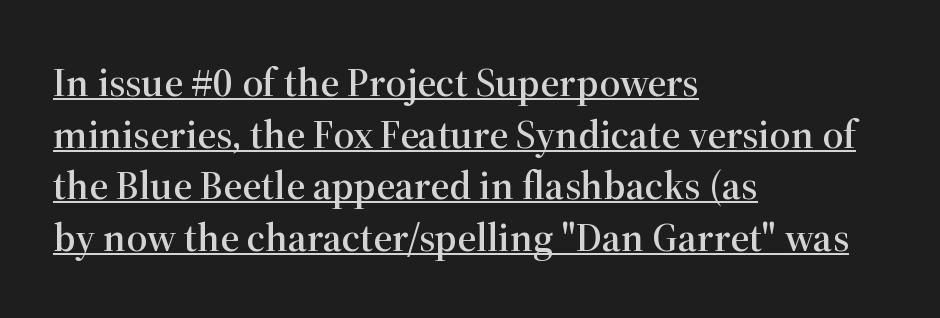
The image shows 41 px serif type, upright; set left-aligned, normal line spacing (1.26x), normal letter spacing, underlined; high stroke contrast and a medium x-height.
